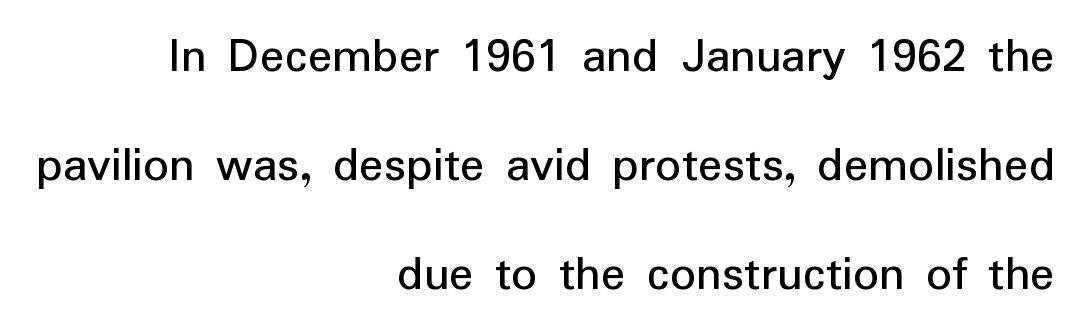
{"serif": "no", "italic": "no", "bold": "no", "weight": "regular", "width": "normal", "stroke_contrast": "low", "x_height": "medium", "monospaced": "no", "underline": "no", "align": "right", "line_spacing": "loose", "line_spacing_ratio": 2.14, "letter_spacing": "normal", "letter_spacing_em": 0.0, "glyph_px": 51}
